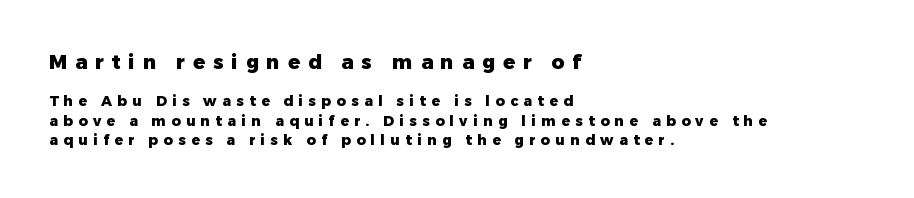
The typesetting leans heavy: a genuine bold. The foot of each line stays bare and open. In terms of posture, this sample is upright. Left-aligned paragraph, ragged on the right.
